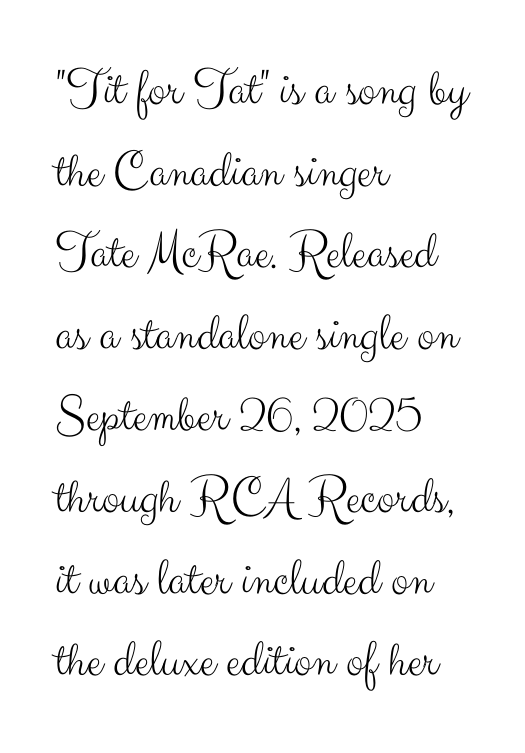
The image shows 53 px light sans-serif type; set left-aligned, normal line spacing (1.54x), normal letter spacing, not underlined; medium stroke contrast and a small x-height.
